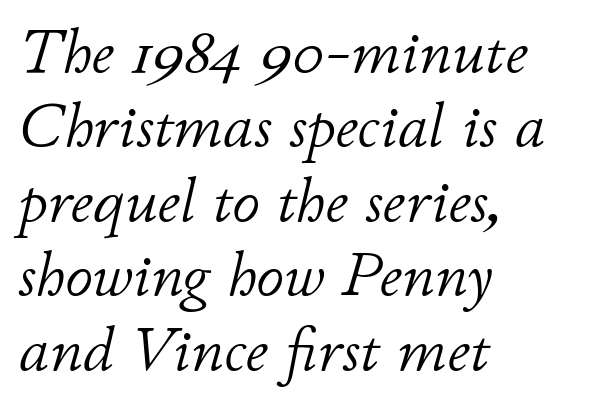
{"italic": "yes", "lean": "right", "slant_degrees": 11, "bold": "no", "weight": "light", "width": "normal", "stroke_contrast": "low", "x_height": "small", "monospaced": "no", "underline": "no", "align": "left", "line_spacing_ratio": 1.2, "letter_spacing": "normal", "letter_spacing_em": 0.0, "glyph_px": 62}
